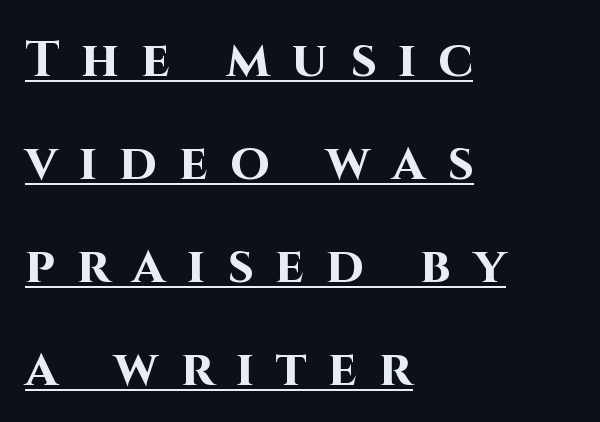
Q: Is the text bold? A: Yes.
Q: Is the text italic (slanted)? A: No, it is upright.
Q: Is the typeface a serif or a sans-serif typeface? A: Sans-serif.
Q: Is the text underlined? A: Yes.
Q: How is the paragraph aligned? A: Left-aligned.
Q: Is the spacing between letters normal or unusually wide? A: Unusually wide.
Q: Is the spacing between lines tight, normal or loose? A: Loose.
Q: Width (condensed, normal, or wide)? A: Normal.
Q: Stroke contrast? A: High.
Q: x-height? A: Large.
Q: Monospaced? A: No.
